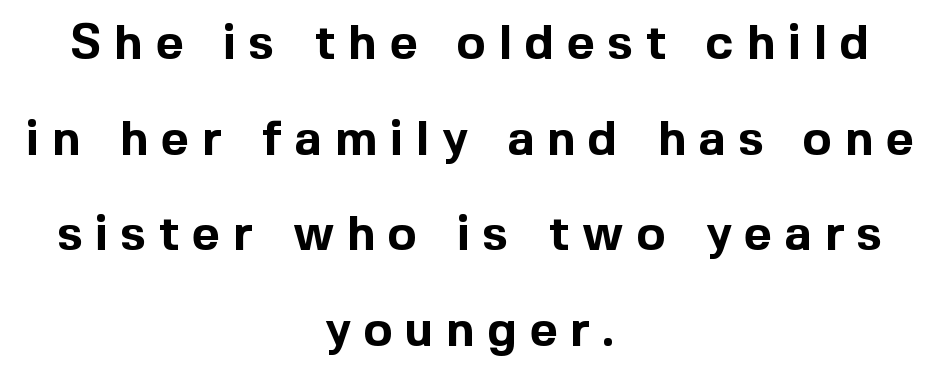
The image shows 48 px bold sans-serif type, upright; set centered, loose line spacing (1.99x), unusually wide letter spacing (+0.27 em), not underlined; a medium x-height.
